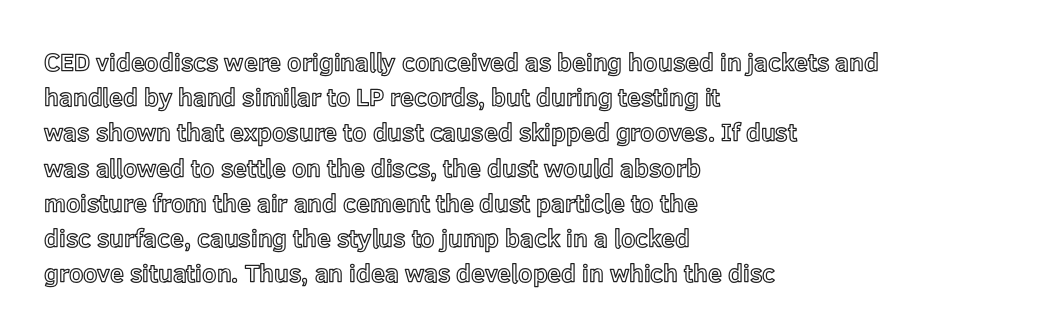
Posture: straight, roman, zero tilt. This rendering uses left alignment, leaving the right contour irregular. This sample keeps an unexceptional amount of space between lines. Bare-footed words on every line.
